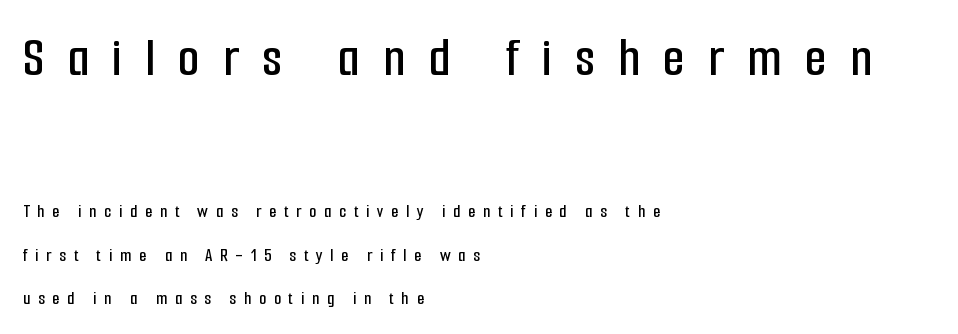
Q: Is the text italic (slanted)? A: No, it is upright.
Q: Is the typeface a serif or a sans-serif typeface? A: Sans-serif.
Q: Is the text underlined? A: No.
Q: How is the paragraph aligned? A: Left-aligned.
Q: Is the spacing between letters normal or unusually wide? A: Unusually wide.
Q: Is the spacing between lines tight, normal or loose? A: Loose.
Q: Which block of text is set in a larger size, the first (top) or the second (bottom)? A: The first (top) one.
Q: Width (condensed, normal, or wide)? A: Condensed.
Q: Stroke contrast? A: Low.
Q: x-height? A: Medium.
Q: Monospaced? A: No.
